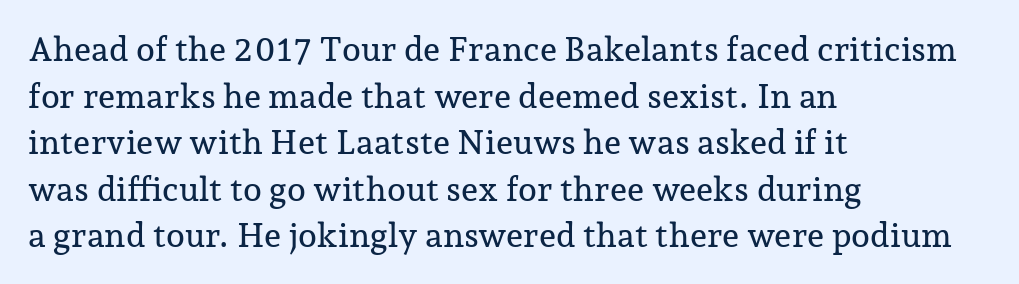
Students, observe: this is what conventionally led text looks like. The ragged edge is on the right, which tells us the setting is flush left. The font's upright variant was chosen for this text. Just letters on the line, the space beneath them empty. These lines are rendered in a variable-pitch font.
